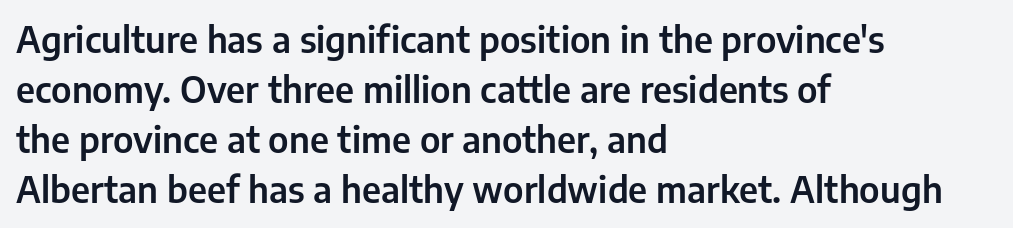
{"serif": "no", "italic": "no", "width": "normal", "stroke_contrast": "low", "x_height": "medium", "monospaced": "no", "underline": "no", "align": "left", "line_spacing": "normal", "line_spacing_ratio": 1.43, "letter_spacing": "normal", "letter_spacing_em": 0.0, "glyph_px": 35}
